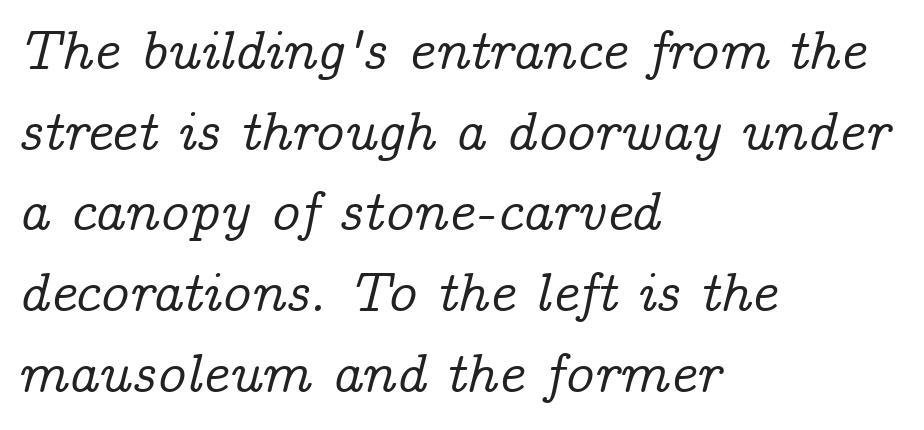
Q: Is the text italic (slanted)? A: Yes, it leans right by about 14 degrees.
Q: Is the typeface a serif or a sans-serif typeface? A: Serif.
Q: Is the text underlined? A: No.
Q: How is the paragraph aligned? A: Left-aligned.
Q: Is the spacing between letters normal or unusually wide? A: Normal.
Q: Is the spacing between lines tight, normal or loose? A: Normal.
Q: Width (condensed, normal, or wide)? A: Normal.
Q: Stroke contrast? A: Low.
Q: x-height? A: Medium.
Q: Monospaced? A: No.
